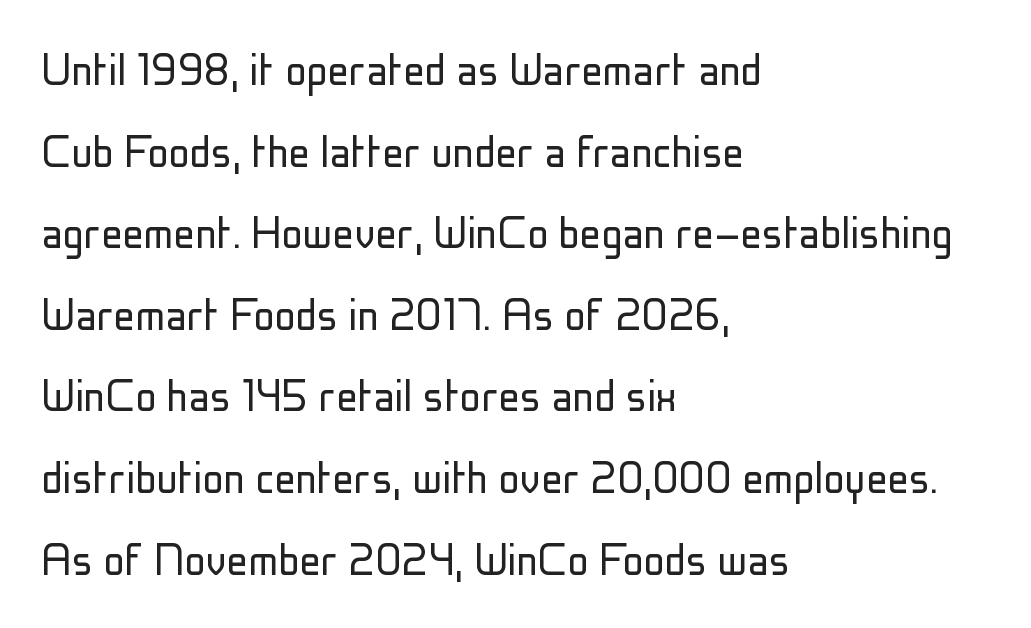
Q: Is the text bold? A: No.
Q: Is the text italic (slanted)? A: No, it is upright.
Q: Is the typeface a serif or a sans-serif typeface? A: Sans-serif.
Q: Is the text underlined? A: No.
Q: How is the paragraph aligned? A: Left-aligned.
Q: Is the spacing between letters normal or unusually wide? A: Normal.
Q: Is the spacing between lines tight, normal or loose? A: Normal.
Q: Width (condensed, normal, or wide)? A: Condensed.
Q: Stroke contrast? A: Low.
Q: x-height? A: Medium.
Q: Monospaced? A: No.
